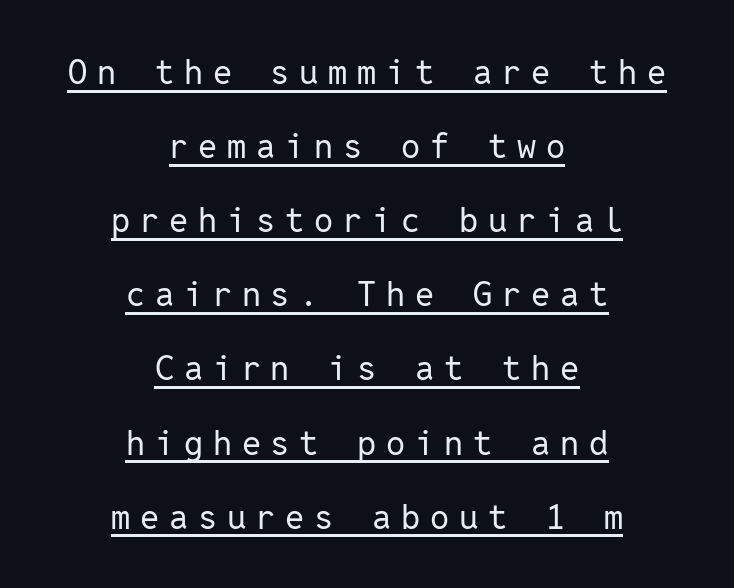
{"serif": "no", "italic": "no", "bold": "no", "weight": "regular", "width": "normal", "stroke_contrast": "low", "x_height": "medium", "monospaced": "yes", "underline": "yes", "align": "center", "line_spacing": "loose", "line_spacing_ratio": 2.18, "letter_spacing": "wide", "letter_spacing_em": 0.29, "glyph_px": 34}
